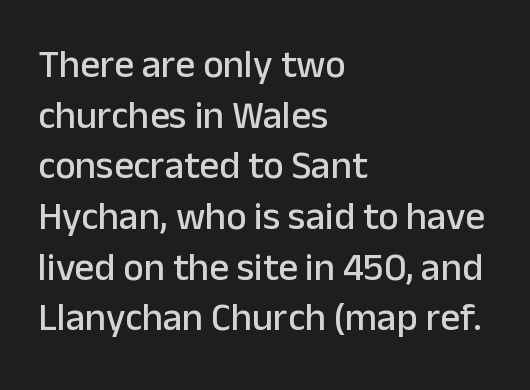
These lines are composed in type without serifs. Spacing between characters is what you'd get straight out of the box. The glyphs are unaccompanied by any horizontal stroke below them. Think of a printed novel: that variable character pitch is what you see here. The passage is arranged the way most books set body copy — flush left.
